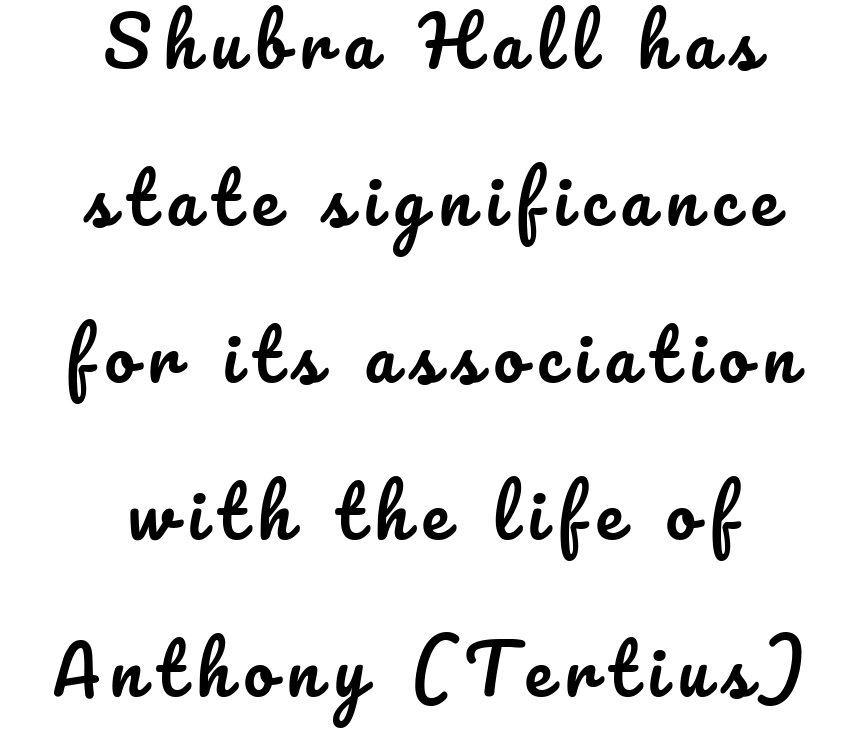
{"width": "normal", "stroke_contrast": "low", "x_height": "small", "monospaced": "no", "underline": "no", "align": "center", "line_spacing": "loose", "line_spacing_ratio": 2.31, "glyph_px": 68}
